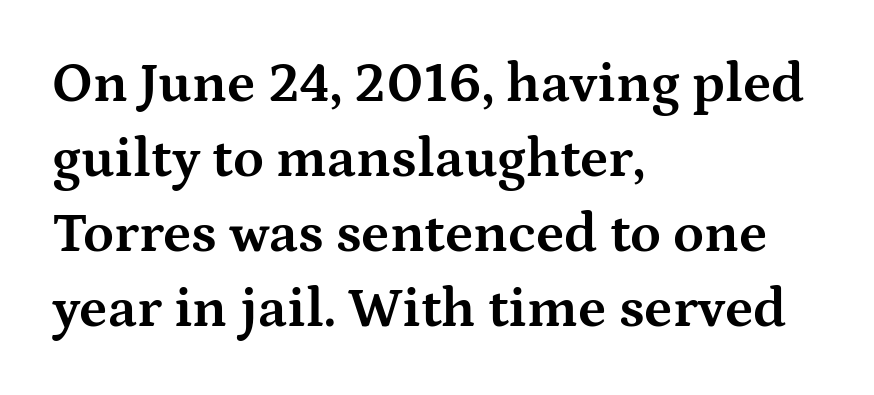
{"serif": "yes", "italic": "no", "bold": "yes", "weight": "bold", "width": "wide", "stroke_contrast": "medium", "x_height": "medium", "monospaced": "no", "underline": "no", "align": "left", "line_spacing": "normal", "line_spacing_ratio": 1.34, "letter_spacing": "normal", "letter_spacing_em": 0.0, "glyph_px": 56}
